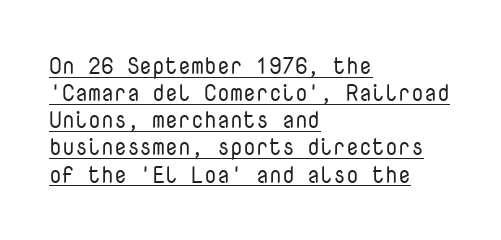
{"italic": "no", "bold": "no", "underline": "yes", "align": "left", "line_spacing_ratio": 1.18, "letter_spacing": "normal", "letter_spacing_em": 0.0, "glyph_px": 23}
